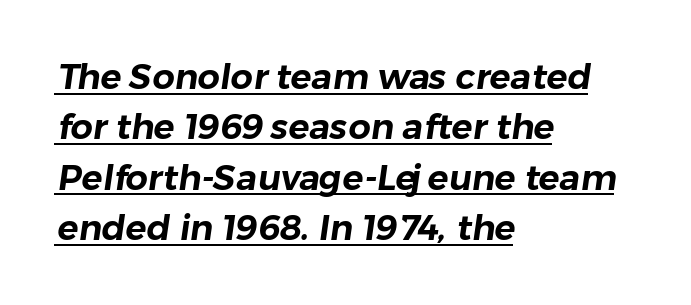
{"serif": "no", "width": "normal", "stroke_contrast": "low", "x_height": "medium", "monospaced": "no", "underline": "yes", "align": "left", "line_spacing": "normal", "line_spacing_ratio": 1.44, "letter_spacing": "normal", "letter_spacing_em": 0.0, "glyph_px": 35}
